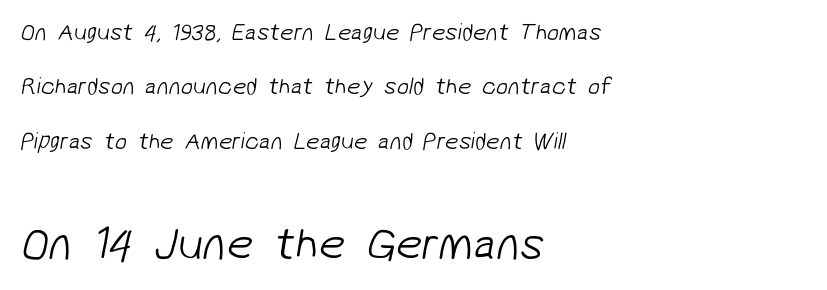
{"serif": "no", "bold": "no", "weight": "light", "width": "normal", "stroke_contrast": "low", "x_height": "medium", "monospaced": "no", "underline": "no", "align": "left", "line_spacing": "loose", "line_spacing_ratio": 2.27, "letter_spacing": "normal", "letter_spacing_em": 0.0, "larger_block": "second", "size_ratio": 1.96, "glyph_px": 47}
